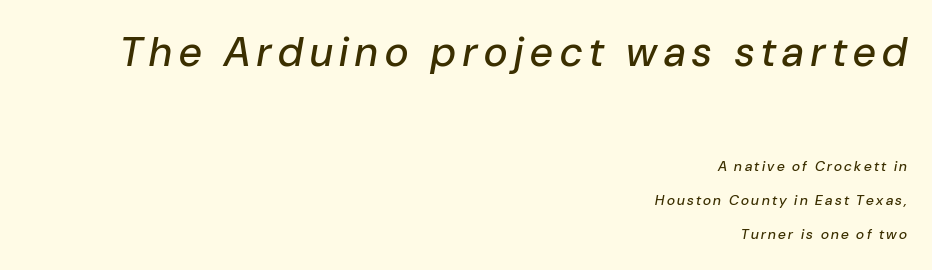
Q: Is the text italic (slanted)? A: Yes, it leans right by about 10 degrees.
Q: Is the text underlined? A: No.
Q: How is the paragraph aligned? A: Right-aligned.
Q: Is the spacing between lines tight, normal or loose? A: Loose.
Q: Which block of text is set in a larger size, the first (top) or the second (bottom)? A: The first (top) one.
Q: Width (condensed, normal, or wide)? A: Normal.
Q: Stroke contrast? A: Low.
Q: x-height? A: Medium.
Q: Monospaced? A: No.
